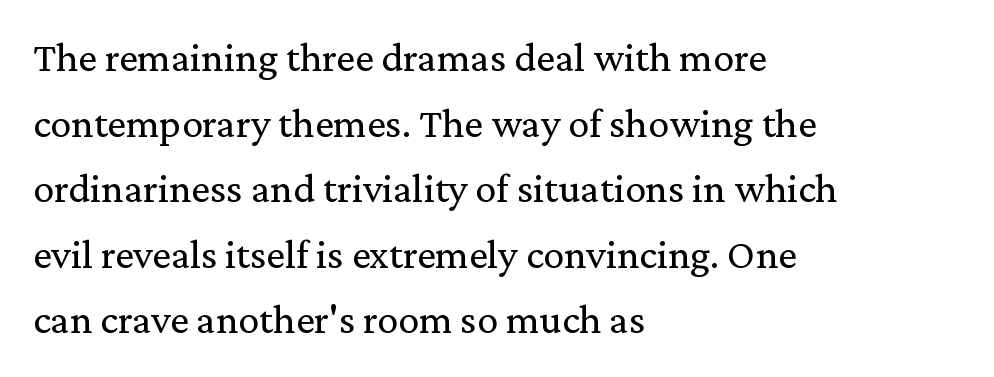
{"serif": "yes", "italic": "no", "bold": "no", "weight": "regular", "width": "normal", "stroke_contrast": "low", "x_height": "medium", "monospaced": "no", "underline": "no", "align": "left", "line_spacing": "normal", "line_spacing_ratio": 1.56, "letter_spacing": "normal", "letter_spacing_em": 0.0, "glyph_px": 42}
